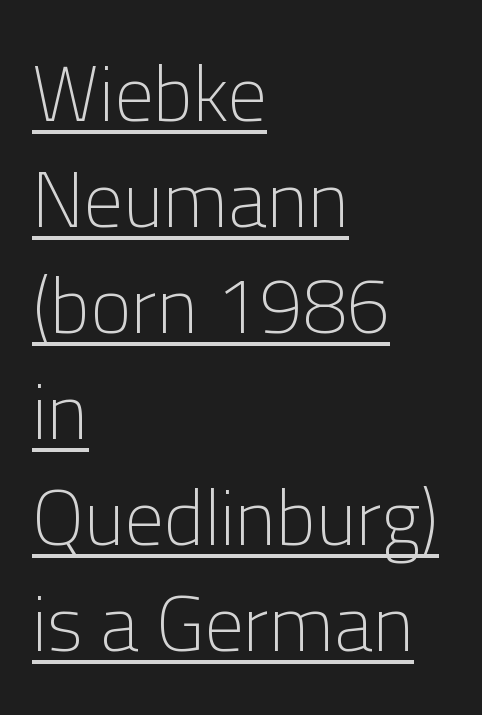
Each stroke keeps to a modest, everyday thickness or less. Line spacing here is normal. Underlining? Definitely there. Line beginnings align vertically; line endings do not.
